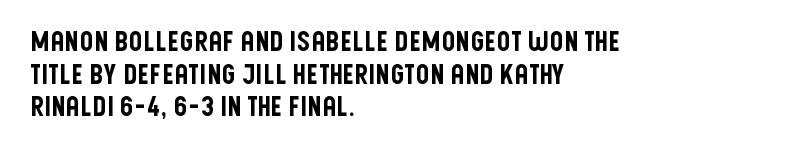
{"italic": "no", "underline": "no", "align": "left", "line_spacing_ratio": 1.21, "letter_spacing": "normal", "letter_spacing_em": 0.0, "glyph_px": 27}
